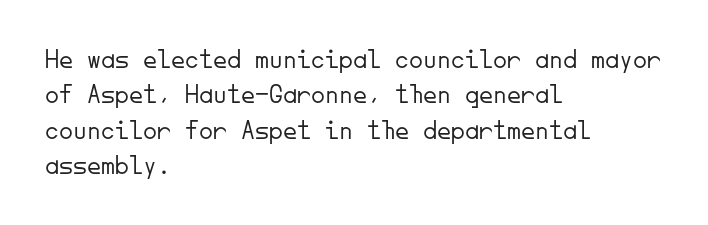
Nothing heavy about these letters — not bold at all. Underline: absent. Every character here occupies the same horizontal width, giving the sample a typewriter-like rhythm. Each line starts at the same left margin while the right side varies. Each letter's strokes conclude bluntly, with no projecting serifs. Compared with typical body copy, the letter spacing here is the same.
